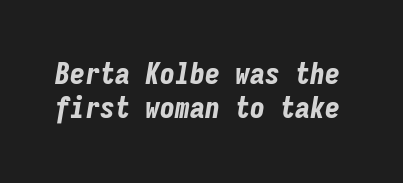
Q: Is the text bold? A: Yes.
Q: Is the text italic (slanted)? A: Yes, it leans right by about 9 degrees.
Q: Is the text underlined? A: No.
Q: Is the spacing between letters normal or unusually wide? A: Normal.
Q: Is the spacing between lines tight, normal or loose? A: Tight.
Q: Width (condensed, normal, or wide)? A: Condensed.
Q: Stroke contrast? A: Low.
Q: x-height? A: Medium.
Q: Monospaced? A: Yes.
